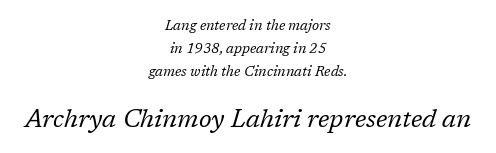
The rendering uses a moderate line-height, typical for paragraphs. A typesetter would call this zero additional tracking. Small over large — that's the arrangement of the two blocks here. The strip under each line holds only bare page.
